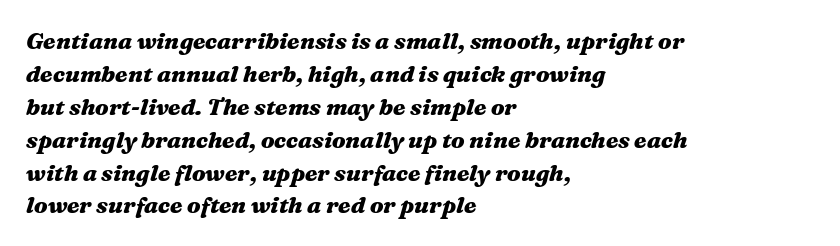
The type is set solid horizontally, with unmodified tracking. Rule under the text: the space is simply empty. The paragraph shown leans on its left margin. The lettering tilts uniformly, giving the passage an italic look. Does the leading feel generous? No, just average. A full-strength bold gives these letters their thick strokes.
